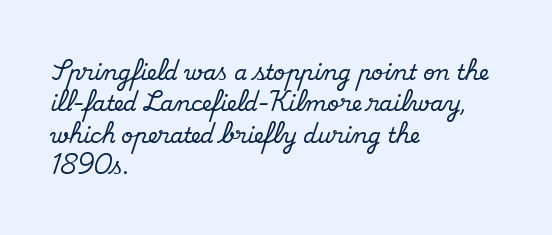
{"underline": "no", "align": "left", "line_spacing": "normal", "line_spacing_ratio": 1.49, "letter_spacing": "normal", "letter_spacing_em": 0.0, "glyph_px": 21}
